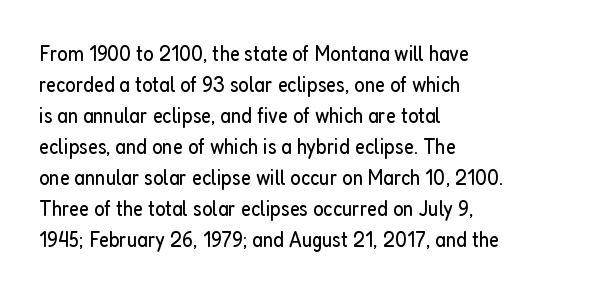
Q: Is the text bold? A: No.
Q: Is the text italic (slanted)? A: No, it is upright.
Q: Is the text underlined? A: No.
Q: How is the paragraph aligned? A: Left-aligned.
Q: Is the spacing between letters normal or unusually wide? A: Normal.
Q: Is the spacing between lines tight, normal or loose? A: Normal.
